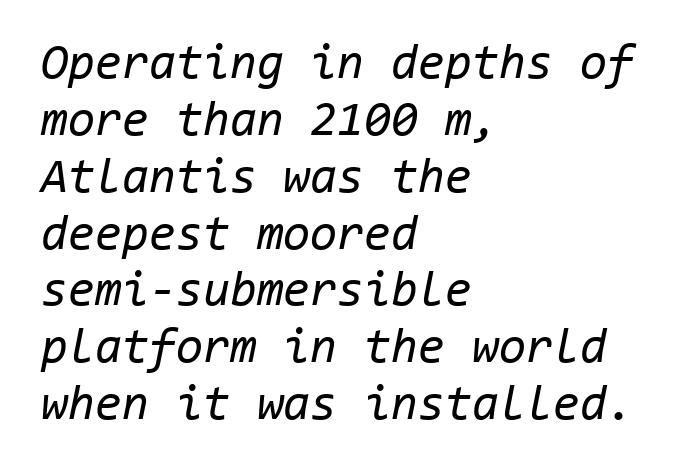
The image shows 49 px regular-weight type, italic (leaning right), monospaced; set left-aligned, line spacing 1.16x, normal letter spacing, not underlined; low stroke contrast and a medium x-height.
